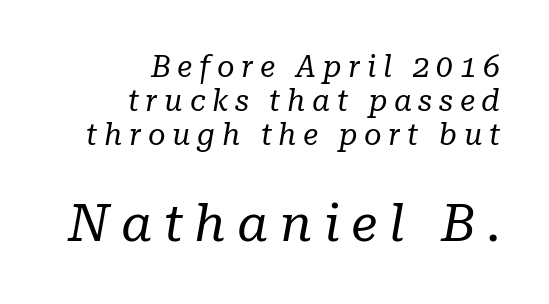
What stands out about the letter spacing? Its width — letters are far apart. If you measured baseline to baseline, you'd find a short distance. You can tell from the footed stems that serif type was used. Larger block? The one below; the one above is distinctly smaller. Do the characters align in a grid? No, the font is proportional.
